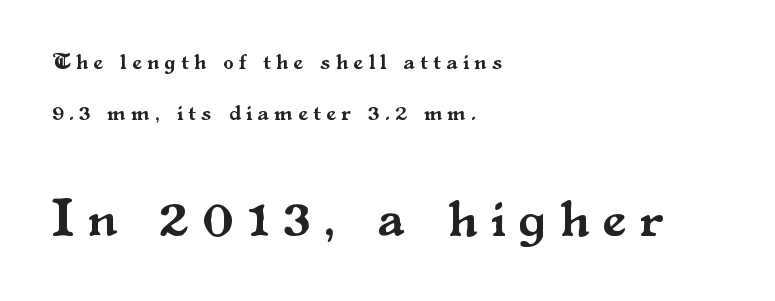
This sample uses expanded letter spacing, leaving extra air between glyphs. These lines stand farther apart than default settings would place them. Compare the two chunks: the lower has the greater cap height. Observe the serifs anchoring each vertical stroke in this sample. The passage shown is typed in a proportional face where columns would drift. The string is rendered with underlining switched off.
